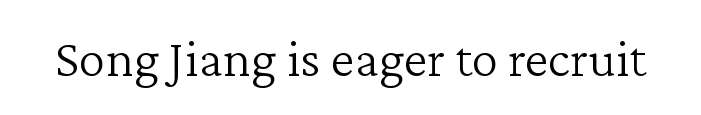
The image shows 54 px light serif type, upright; set normal letter spacing, not underlined; low stroke contrast and a medium x-height.
